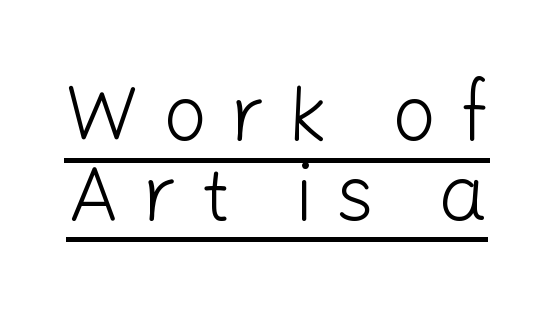
Q: Is the text bold? A: No.
Q: Is the text italic (slanted)? A: No, it is upright.
Q: Is the typeface a serif or a sans-serif typeface? A: Sans-serif.
Q: Is the text underlined? A: Yes.
Q: Is the spacing between letters normal or unusually wide? A: Unusually wide.
Q: Is the spacing between lines tight, normal or loose? A: Tight.
Q: Width (condensed, normal, or wide)? A: Normal.
Q: Stroke contrast? A: Low.
Q: x-height? A: Medium.
Q: Monospaced? A: No.
